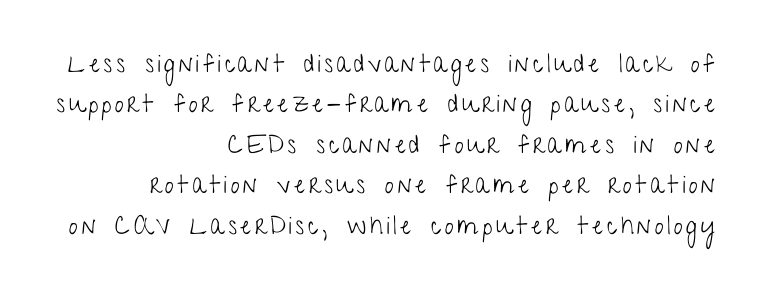
The image shows 25 px text type, upright; set right-aligned, normal line spacing (1.62x), not underlined.
